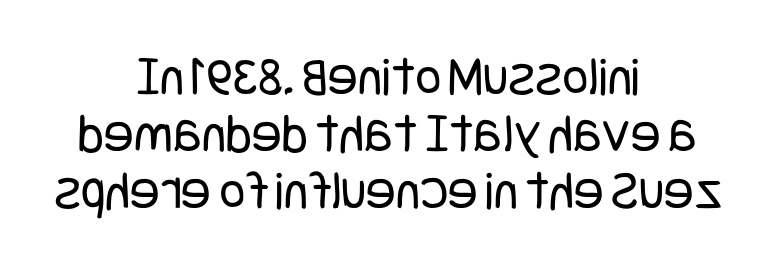
This block would grow much taller if given ordinary leading; it's compressed now. This is not heavy type; no bold has been used. Ascenders rise straight up at ninety degrees. Honestly, there is no underline to notice here at all. The text block is weighted toward neither margin, spreading evenly from the middle. Short note: letters normally spaced.
